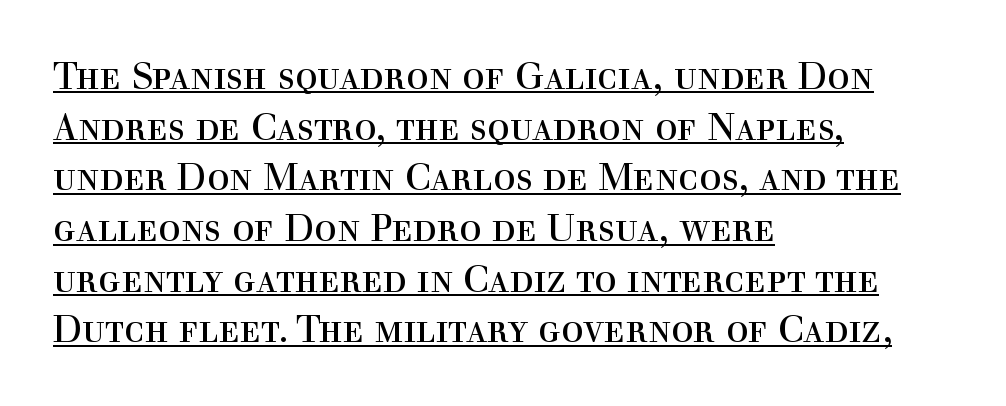
{"serif": "yes", "italic": "no", "bold": "no", "weight": "regular", "width": "normal", "x_height": "medium", "monospaced": "no", "underline": "yes", "align": "left", "line_spacing": "normal", "line_spacing_ratio": 1.37, "letter_spacing": "normal", "letter_spacing_em": 0.0, "glyph_px": 37}
